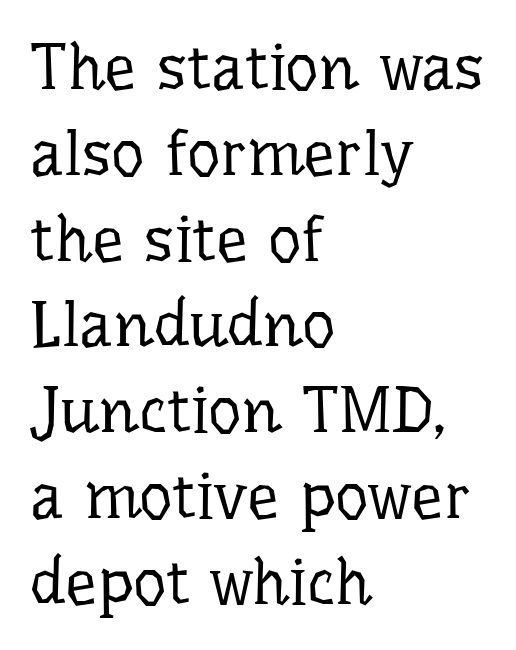
Q: Is the text bold? A: No.
Q: Is the text italic (slanted)? A: No, it is upright.
Q: Is the typeface a serif or a sans-serif typeface? A: Serif.
Q: Is the text underlined? A: No.
Q: How is the paragraph aligned? A: Left-aligned.
Q: Is the spacing between letters normal or unusually wide? A: Normal.
Q: Is the spacing between lines tight, normal or loose? A: Normal.
Q: Width (condensed, normal, or wide)? A: Normal.
Q: Stroke contrast? A: Low.
Q: x-height? A: Medium.
Q: Monospaced? A: No.
